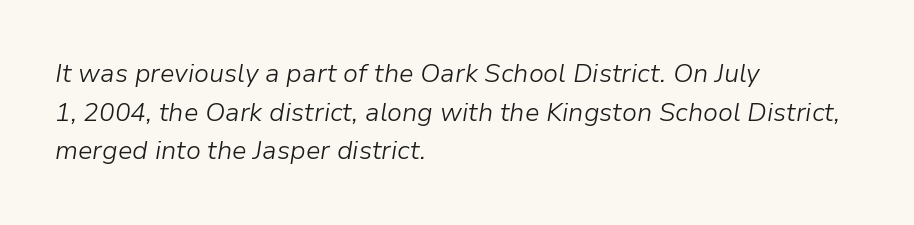
One-word summary of the alignment: left. The letters are slanted; this is an italic face. Successive baselines arrive at the customary interval. Does extra space separate the letters? No, they use regular spacing. Heft: none added — not bold. Descenders hang freely into open space.
